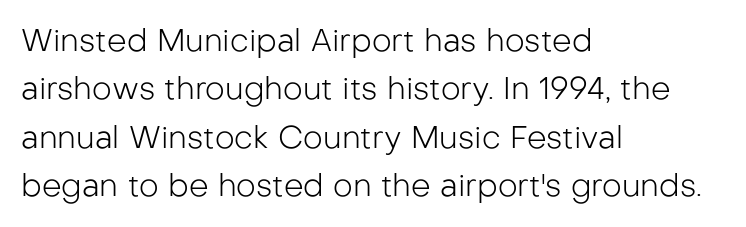
{"serif": "no", "italic": "no", "bold": "no", "weight": "light", "width": "normal", "stroke_contrast": "low", "x_height": "medium", "monospaced": "no", "underline": "no", "align": "left", "line_spacing": "normal", "line_spacing_ratio": 1.56, "letter_spacing": "normal", "letter_spacing_em": 0.0, "glyph_px": 31}
